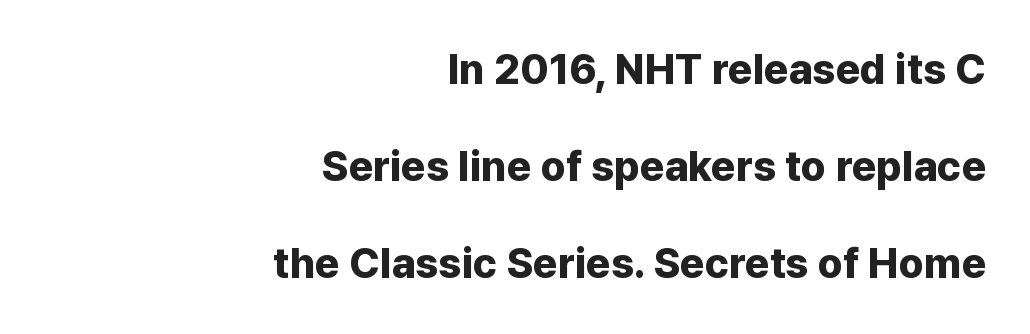
The vertical gap from one line to the next is large. Decoration check: the copy has no underline. Leftover space on each line is placed entirely before the opening word. The face used here is rendered with its standard letterfit.
